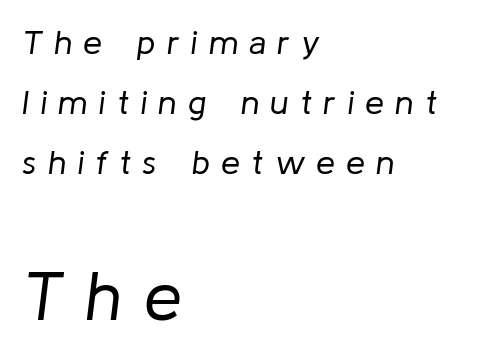
The image shows 68 px regular-weight type, italic (leaning right); set left-aligned, line spacing 1.76x, unusually wide letter spacing (+0.33 em), not underlined; the second (bottom) block is 2.0x larger; low stroke contrast and a medium x-height.
